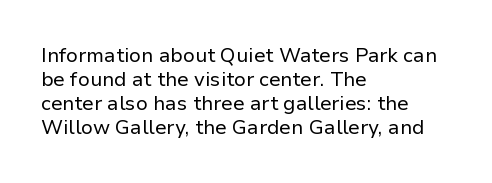
Q: Is the text bold? A: No.
Q: Is the text italic (slanted)? A: No, it is upright.
Q: Is the text underlined? A: No.
Q: How is the paragraph aligned? A: Left-aligned.
Q: Is the spacing between letters normal or unusually wide? A: Normal.
